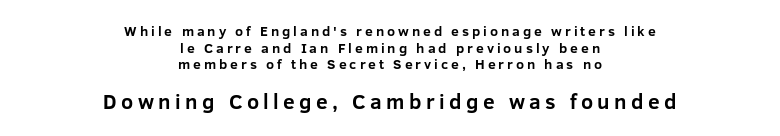
{"italic": "no", "bold": "yes", "underline": "no", "align": "center", "line_spacing_ratio": 1.18, "letter_spacing": "wide", "letter_spacing_em": 0.21, "larger_block": "second", "size_ratio": 1.5, "glyph_px": 21}
